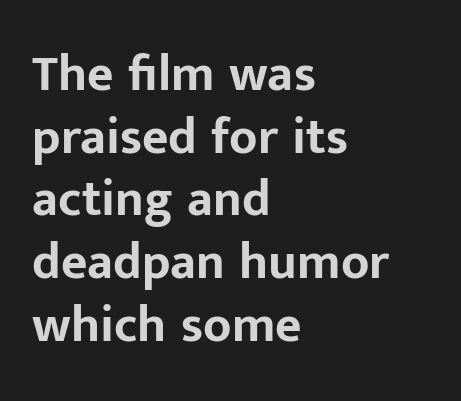
The image shows 51 px bold sans-serif type, upright; set left-aligned, line spacing 1.23x, normal letter spacing, not underlined; low stroke contrast and a medium x-height.
